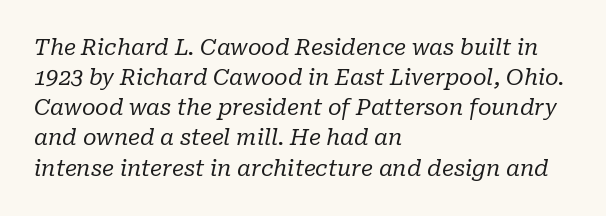
{"italic": "yes", "lean": "right", "slant_degrees": 10, "bold": "no", "underline": "no", "align": "left", "line_spacing": "normal", "line_spacing_ratio": 1.37, "letter_spacing": "normal", "letter_spacing_em": 0.0, "glyph_px": 22}
